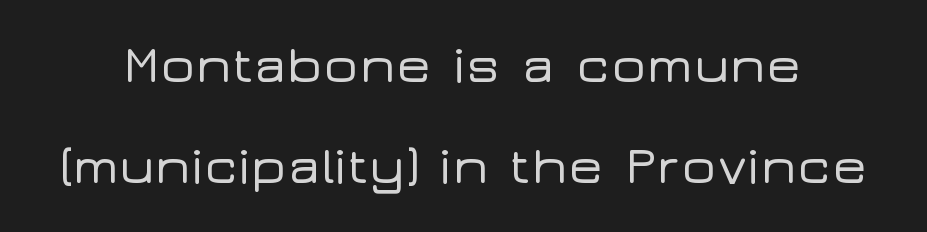
The rendering keeps characters at their native spacing. Honestly, there is no underline to notice here at all. Leading: increased. The rendering uses natural spacing where letterforms have individual widths.
